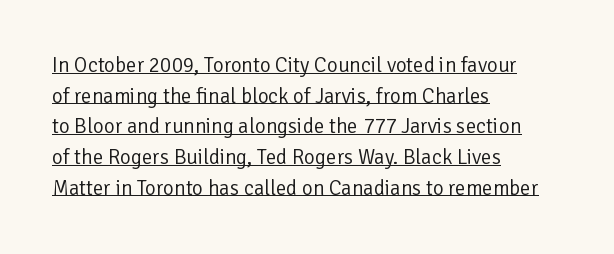
Nothing unusual about the tracking: characters are spaced as the font intends. A normal amount of white space separates one row of letters from the next. No heavy texture on the line: the type isn't bold. Is there any slant? The stems are plumb.
